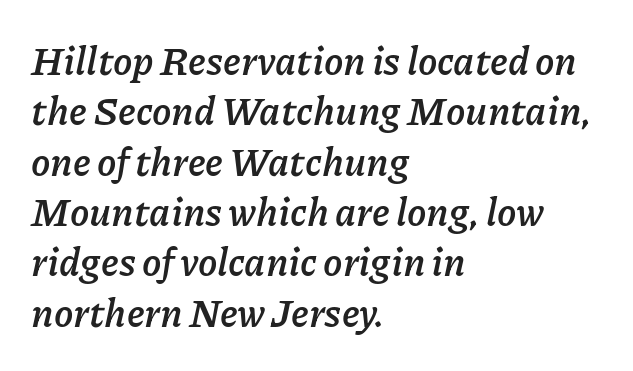
{"italic": "yes", "lean": "right", "slant_degrees": 11, "bold": "yes", "weight": "semibold", "width": "normal", "stroke_contrast": "low", "x_height": "medium", "monospaced": "no", "underline": "no", "align": "left", "line_spacing": "normal", "line_spacing_ratio": 1.29, "letter_spacing": "normal", "letter_spacing_em": 0.0, "glyph_px": 39}
